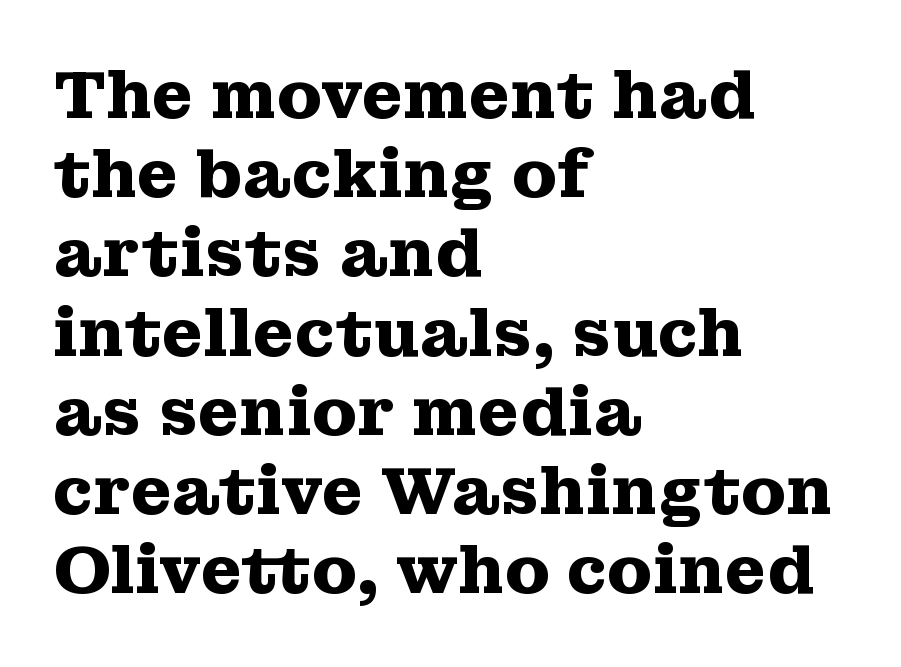
The image shows 66 px heavy, wide serif type, upright; set left-aligned, line spacing 1.2x, normal letter spacing, not underlined; medium stroke contrast and a medium x-height.
